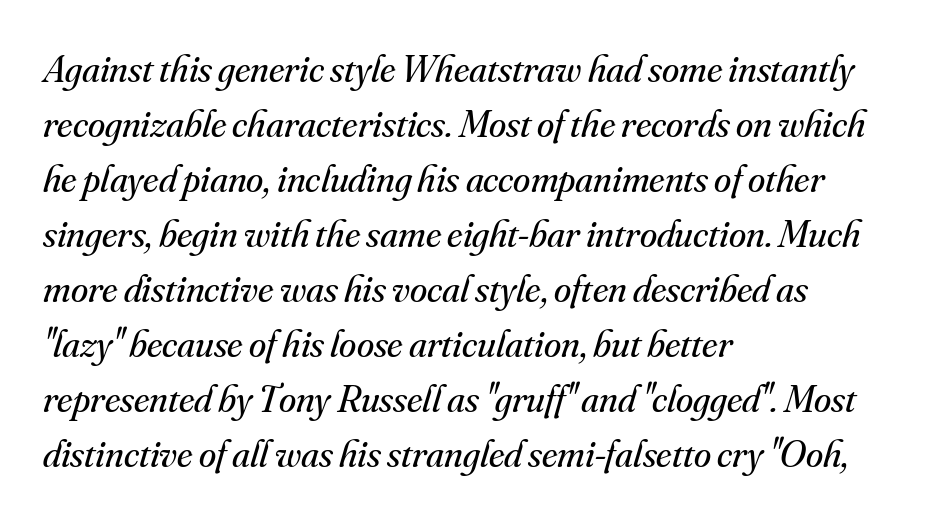
The image shows 39 px regular-weight serif type, italic (leaning right); set left-aligned, normal line spacing (1.41x), normal letter spacing, not underlined; medium stroke contrast and a small x-height.
